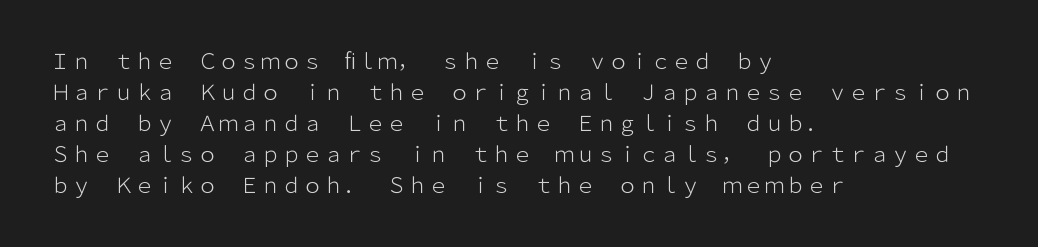
Q: Is the text bold? A: No.
Q: Is the text italic (slanted)? A: No, it is upright.
Q: Is the text underlined? A: No.
Q: How is the paragraph aligned? A: Left-aligned.
Q: Is the spacing between letters normal or unusually wide? A: Normal.
Q: Is the spacing between lines tight, normal or loose? A: Normal.
